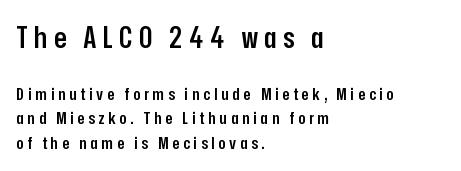
The image shows 29 px semibold, condensed sans-serif type, upright; set left-aligned, normal line spacing (1.44x), unusually wide letter spacing (+0.22 em), not underlined; the first (top) block is 1.71x larger; low stroke contrast and a medium x-height.
